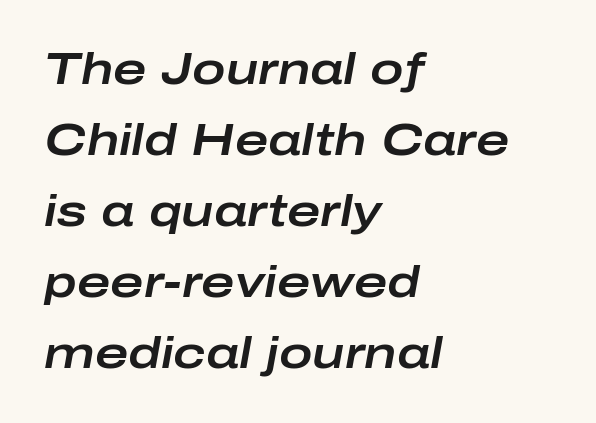
{"italic": "yes", "lean": "right", "slant_degrees": 10, "width": "wide", "stroke_contrast": "low", "x_height": "medium", "monospaced": "no", "underline": "no", "align": "left", "line_spacing": "normal", "line_spacing_ratio": 1.58, "letter_spacing": "normal", "letter_spacing_em": 0.0, "glyph_px": 45}
